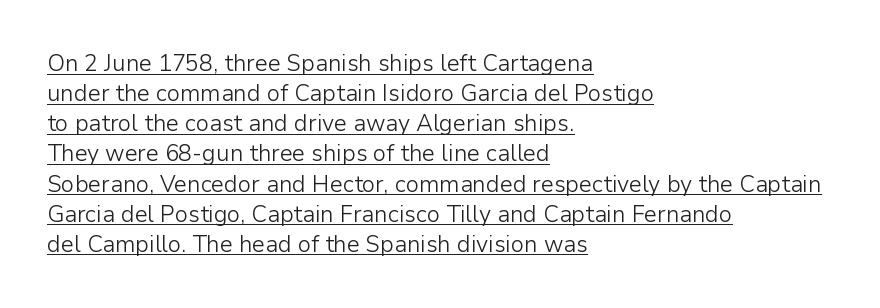
The image shows 23 px text type, upright; set left-aligned, normal line spacing (1.31x), normal letter spacing, underlined.
